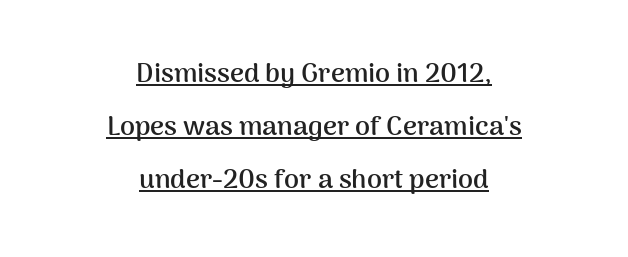
Is there any slant? The stems are plumb. Nothing unusual about the tracking: characters are spaced as the font intends. Compared with typical paragraphs, the rows here are farther apart. Both edges are ragged and mirror each other, which tells us the setting is centered.
